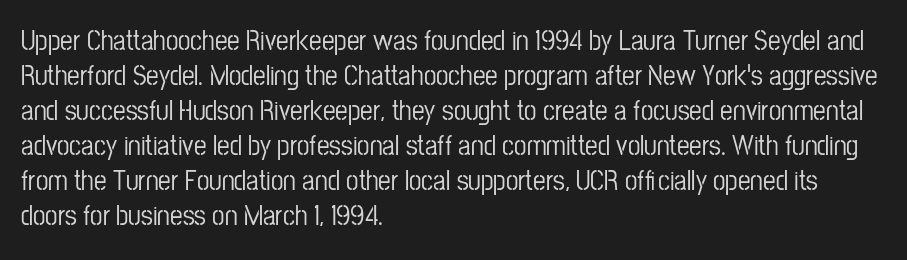
The image shows 28 px condensed sans-serif type, upright; set left-aligned, normal line spacing (1.25x), normal letter spacing, not underlined; low stroke contrast and a medium x-height.
